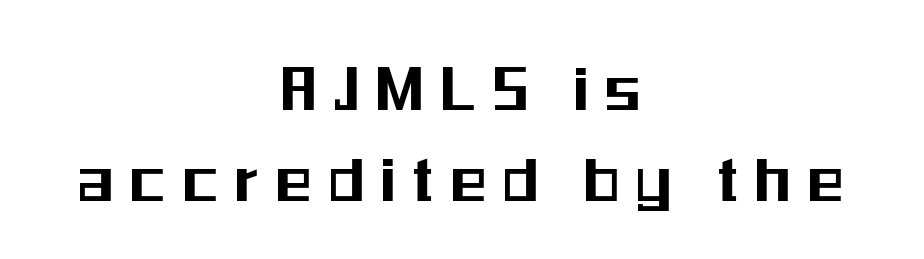
Proportional: the letters do not fall into vertical columns. No italicization has been applied; the sample stays upright. The rag falls on both sides of this text block equally. Nobody drew a line under any word here.
